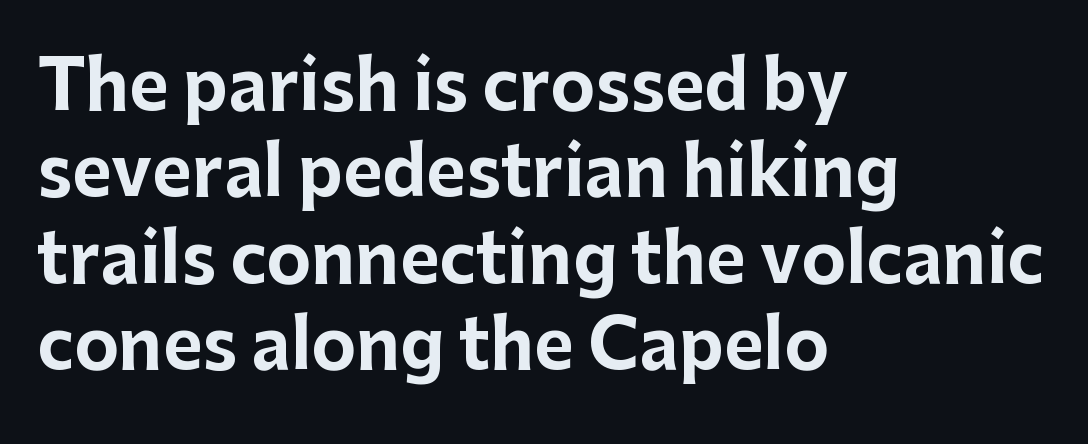
Q: Is the text bold? A: Yes.
Q: Is the text italic (slanted)? A: No, it is upright.
Q: Is the typeface a serif or a sans-serif typeface? A: Sans-serif.
Q: Is the text underlined? A: No.
Q: How is the paragraph aligned? A: Left-aligned.
Q: Is the spacing between letters normal or unusually wide? A: Normal.
Q: Is the spacing between lines tight, normal or loose? A: Normal.
Q: Width (condensed, normal, or wide)? A: Normal.
Q: Stroke contrast? A: Low.
Q: x-height? A: Medium.
Q: Monospaced? A: No.
